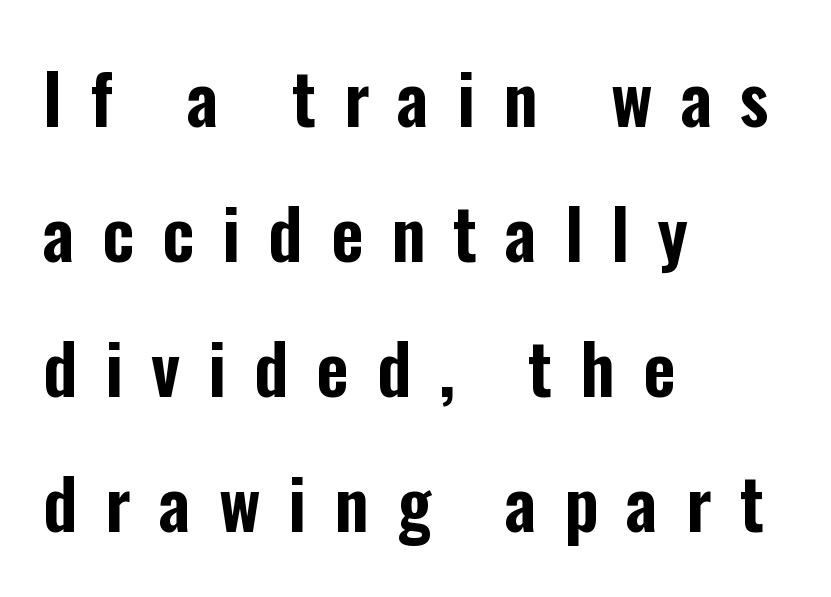
{"serif": "no", "italic": "no", "width": "condensed", "stroke_contrast": "low", "x_height": "medium", "monospaced": "no", "underline": "no", "align": "left", "line_spacing": "loose", "line_spacing_ratio": 1.93, "letter_spacing": "wide", "letter_spacing_em": 0.4, "glyph_px": 70}
